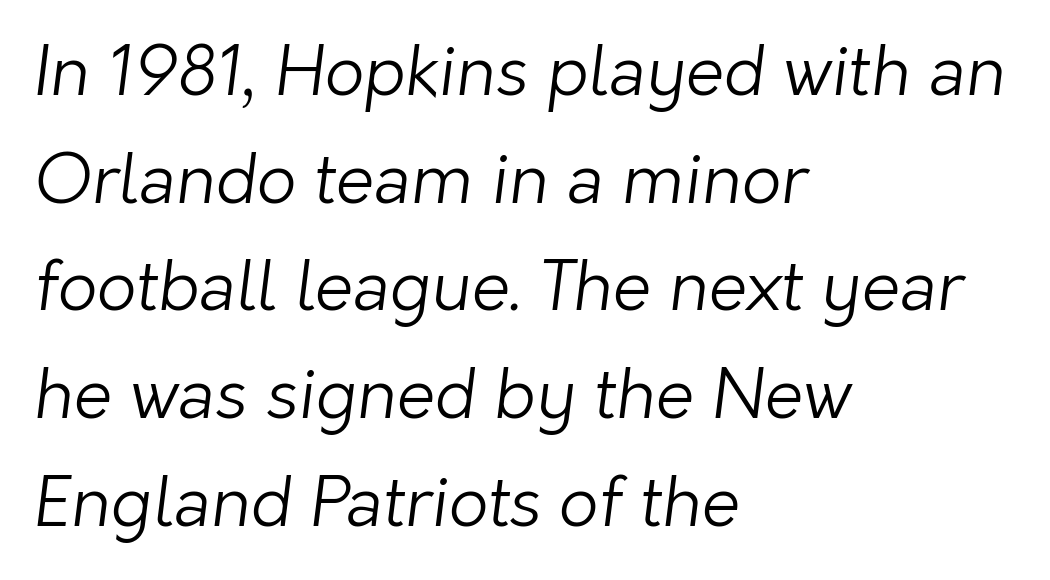
Q: Is the text bold? A: No.
Q: Is the typeface a serif or a sans-serif typeface? A: Sans-serif.
Q: Is the text underlined? A: No.
Q: How is the paragraph aligned? A: Left-aligned.
Q: Is the spacing between letters normal or unusually wide? A: Normal.
Q: Is the spacing between lines tight, normal or loose? A: Normal.
Q: Width (condensed, normal, or wide)? A: Normal.
Q: Stroke contrast? A: Low.
Q: x-height? A: Medium.
Q: Monospaced? A: No.
